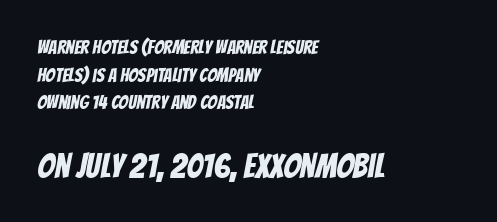
The image shows 34 px condensed sans-serif type; set left-aligned, normal line spacing (1.45x), normal letter spacing, not underlined; the second (bottom) block is 1.79x larger; low stroke contrast and a large x-height.
